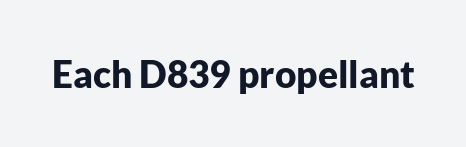
A typesetter would call this zero additional tracking. The zone under the glyphs is completely vacant. The designer went with a sans here, leaving each stem footless. Here the designer chose a conventional face with non-uniform glyph widths. Do the letters lean? They stand straight.
